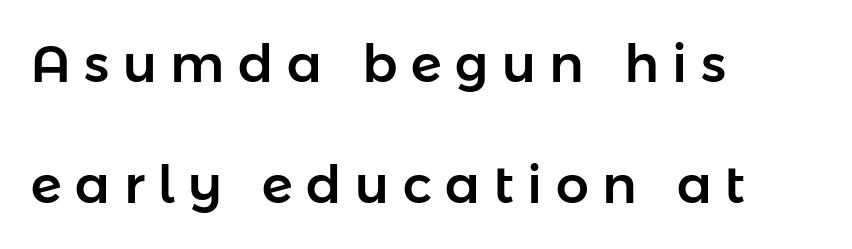
Notice how the passage keeps a crisp vertical edge on the left only. The strip under each line holds only bare page. Nothing sits at the stroke ends, so this counts as sans-serif. The lettering stays uniformly vertical, giving the passage a roman look.
